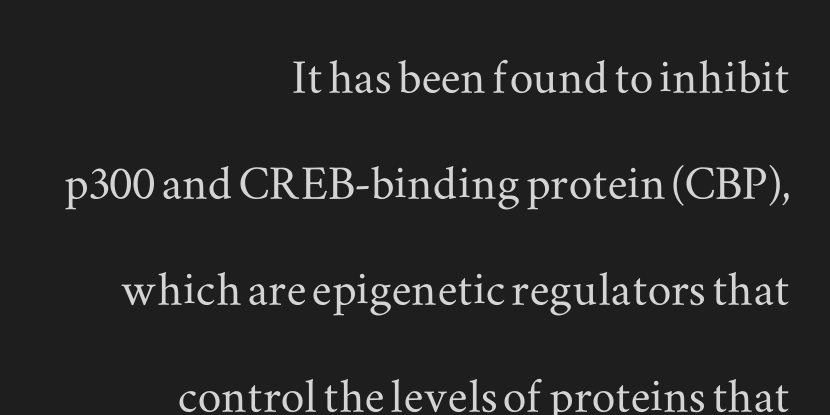
{"serif": "yes", "italic": "no", "width": "wide", "stroke_contrast": "medium", "x_height": "small", "monospaced": "no", "underline": "no", "align": "right", "line_spacing_ratio": 1.8, "letter_spacing": "normal", "letter_spacing_em": 0.0, "glyph_px": 59}
